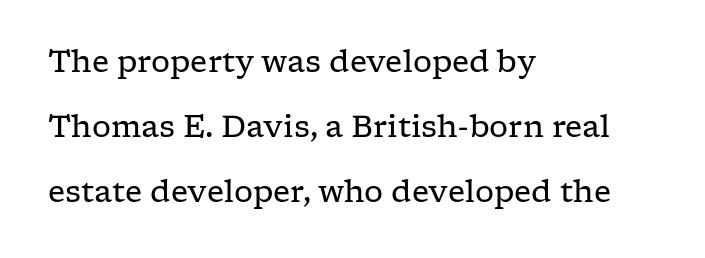
The image shows 30 px regular-weight, wide serif type, upright; set left-aligned, loose line spacing (2.17x), normal letter spacing, not underlined; low stroke contrast and a medium x-height.
